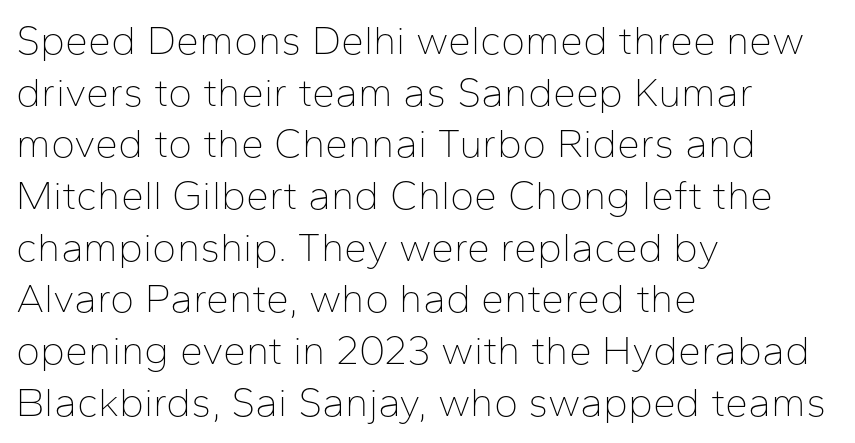
The image shows 41 px thin sans-serif type, upright; set left-aligned, normal line spacing (1.26x), normal letter spacing, not underlined; low stroke contrast and a medium x-height.
